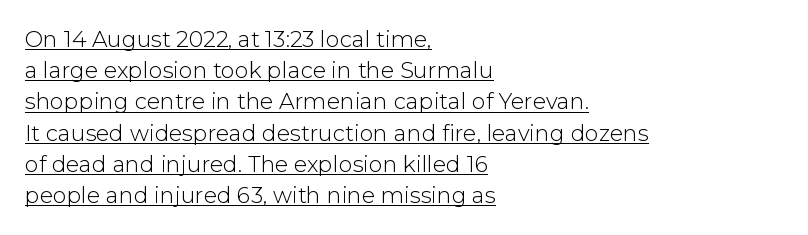
Casual observation: everything's shoved over to the left. Standard letterfit; no display-style spreading of the glyphs. Do the letters lean? They stand straight. If you measured baseline to baseline, you'd find a middling distance. Check the space under the baseline: a stroke is drawn there. The characters are drawn with everyday or finer stroke widths.
